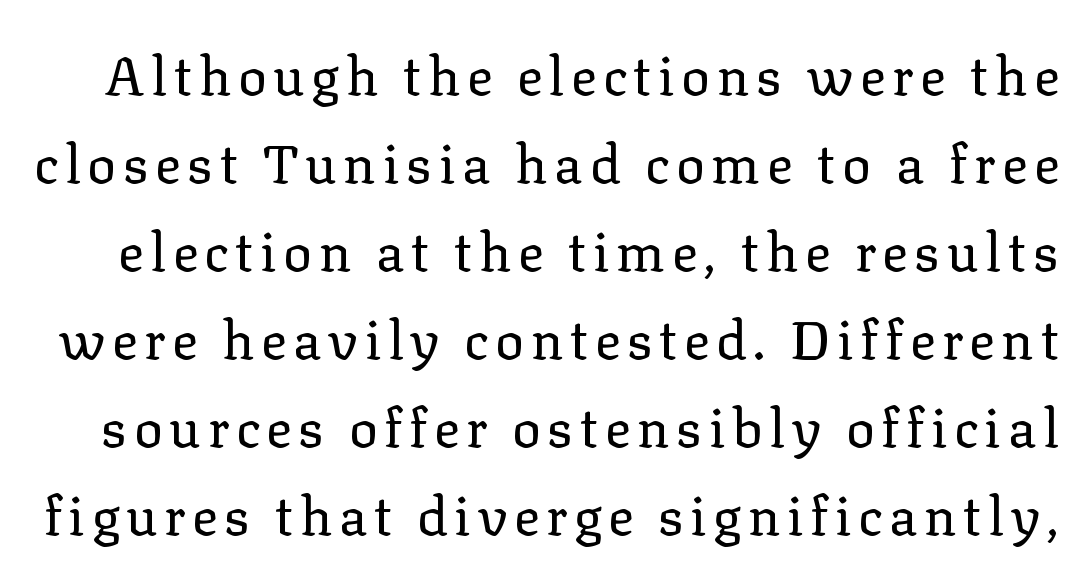
The leading is moderate, giving the passage an even texture. Descenders hang freely into open space. The letters advance in unequal steps, a hallmark of proportional type. Stroke thickness stays within the range of a standard reading face or lighter.
